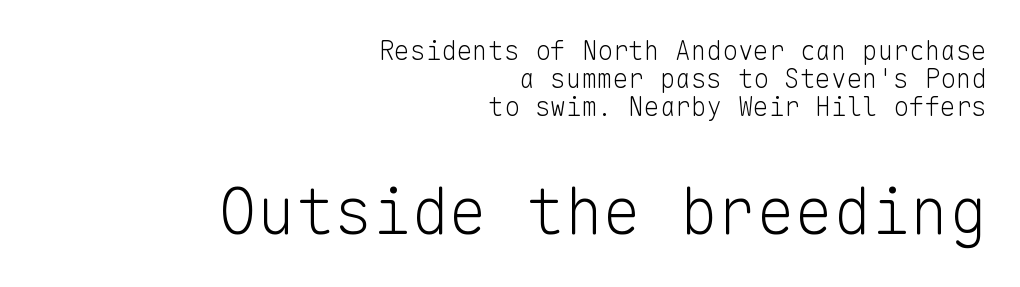
The image shows 64 px light sans-serif type, upright, monospaced; set right-aligned, tight line spacing (1.07x), normal letter spacing, not underlined; the second (bottom) block is 2.46x larger; low stroke contrast and a medium x-height.
